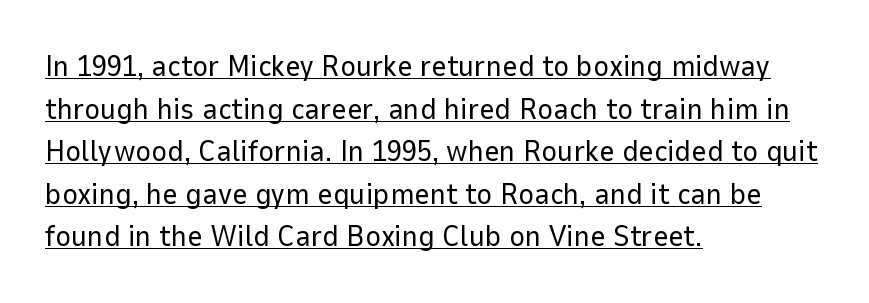
{"serif": "no", "italic": "no", "bold": "no", "weight": "regular", "width": "normal", "stroke_contrast": "low", "x_height": "medium", "monospaced": "no", "underline": "yes", "align": "left", "line_spacing": "normal", "line_spacing_ratio": 1.42, "letter_spacing": "normal", "letter_spacing_em": 0.0, "glyph_px": 30}
